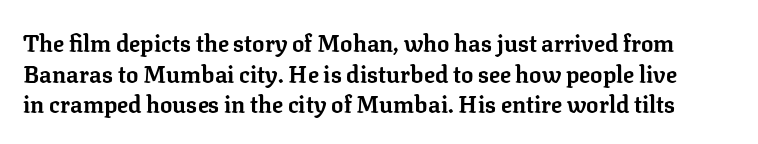
{"italic": "no", "bold": "yes", "underline": "no", "line_spacing": "normal", "line_spacing_ratio": 1.33, "letter_spacing": "normal", "letter_spacing_em": 0.0, "glyph_px": 23}
